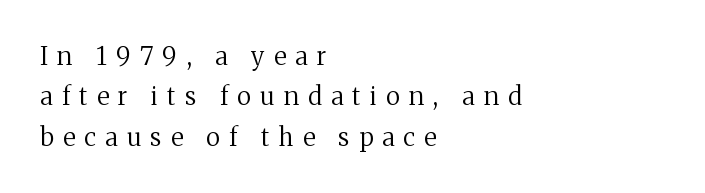
Reading down the column, the eye jumps a familiar distance to each next line. Letter spacing: wide. Do the letters lean? They stand straight. Each line starts at the same left margin while the right side varies. Check under the words: just untouched page. The typeface has the unassuming heft of standard copy or less.
